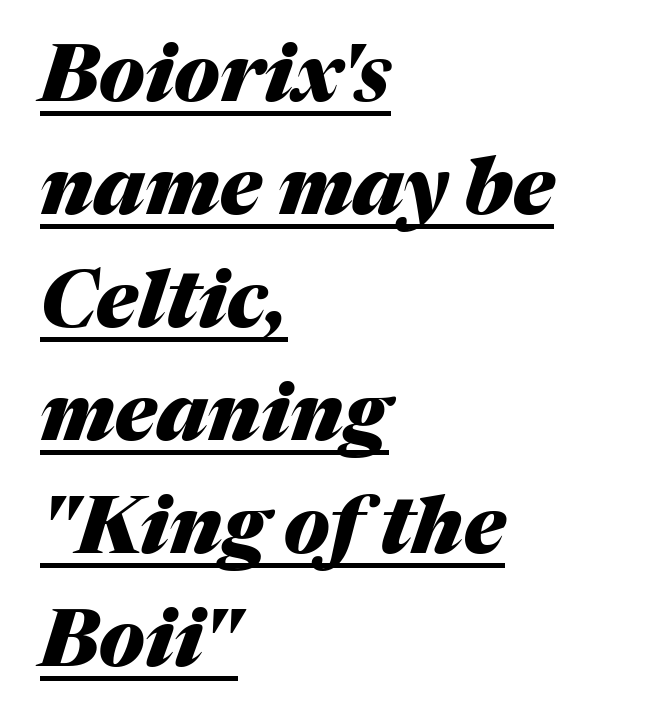
Q: Is the text bold? A: Yes.
Q: Is the text italic (slanted)? A: Yes, it leans right by about 17 degrees.
Q: Is the text underlined? A: Yes.
Q: How is the paragraph aligned? A: Left-aligned.
Q: Is the spacing between letters normal or unusually wide? A: Normal.
Q: Is the spacing between lines tight, normal or loose? A: Normal.
Q: Width (condensed, normal, or wide)? A: Normal.
Q: Stroke contrast? A: Medium.
Q: x-height? A: Medium.
Q: Monospaced? A: No.
